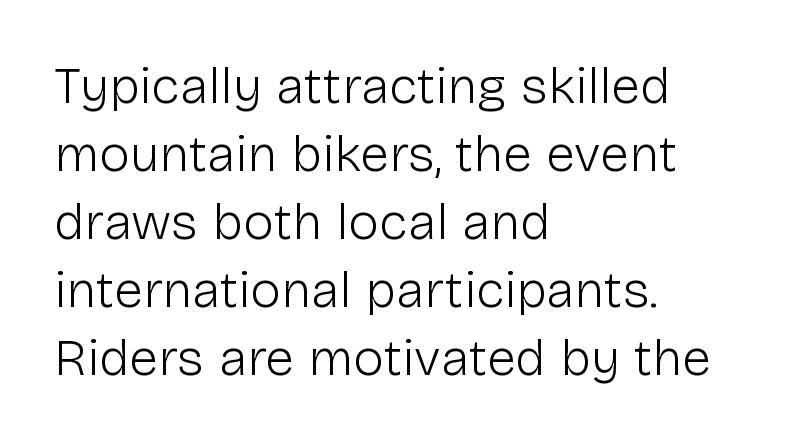
The space between consecutive lines is moderate. Does the type have serifs? No, each stem ends abruptly. Only glyphs here, with clear space below each row. What stands out about the letter spacing? Nothing — it is the standard amount. The strokes are not fattened; the text isn't bold. Quick note: not italic, upright.
